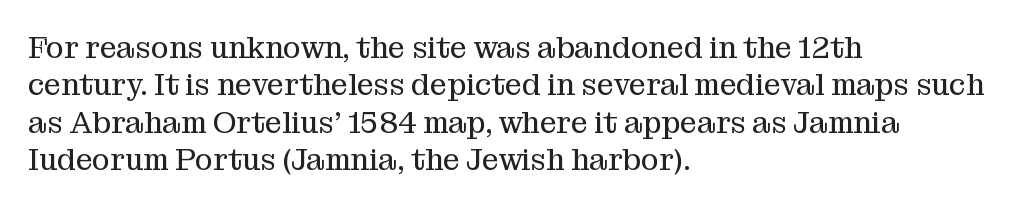
The characters are drawn with everyday or finer stroke widths. The string is rendered with underlining switched off. If you measured baseline to baseline, you'd find a middling distance. Letterform terminals end in serifs throughout the passage. A classic flush-left, rag-right setting is used for this passage. Spacing verdict: proportional, widths tailored to each character.
